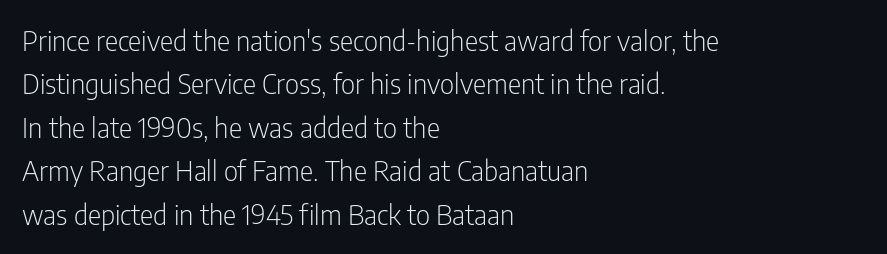
How would I describe the line gaps? Plain and ordinary. This is the regular roman posture of the typeface. All the whitespace from short lines collects on the right. Quick note: underline off. Serifs: no, the terminals of the letterforms are clean.
